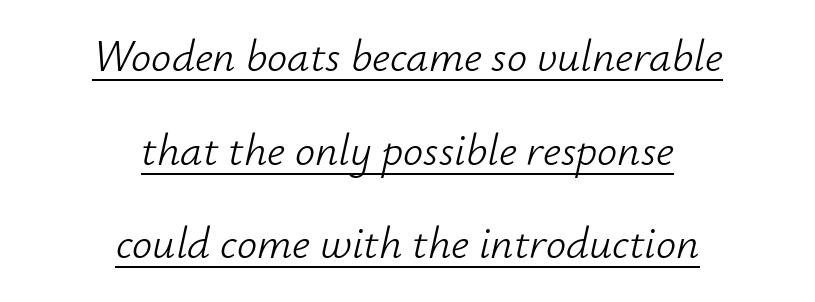
{"italic": "yes", "lean": "right", "slant_degrees": 12, "bold": "no", "weight": "light", "width": "normal", "stroke_contrast": "low", "x_height": "small", "monospaced": "no", "underline": "yes", "align": "center", "line_spacing": "loose", "line_spacing_ratio": 2.08, "letter_spacing": "normal", "letter_spacing_em": 0.0, "glyph_px": 45}
